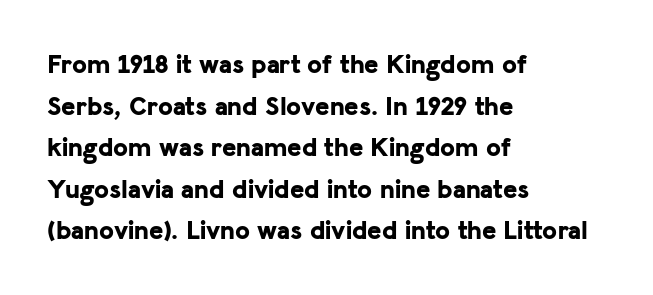
This sample keeps an unexceptional amount of space between lines. Which margin do the lines hug? The left one — the right edge is uneven. The specimen omits any rule beneath the text block's lines. Students, note that the glyphs here touch the page at normal intervals. This is heavy type, rendered in bold.
